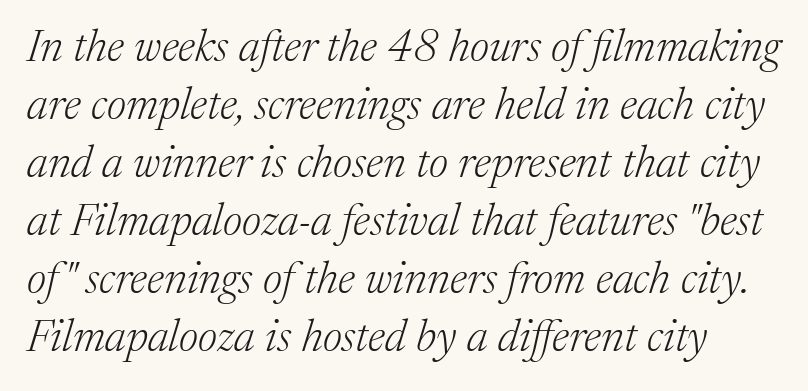
The strip under each line holds only bare page. The font's italic variant was chosen for this text. The face used here is proportionally spaced, like ordinary book or web type. Weight class: somewhere from thin through regular. Each letter's strokes conclude with small projecting serifs.
